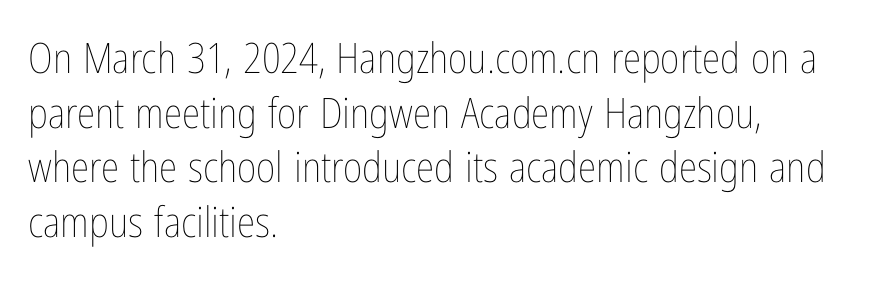
The image shows 42 px thin, condensed type, upright; set left-aligned, normal line spacing (1.3x), normal letter spacing, not underlined; low stroke contrast and a medium x-height.
